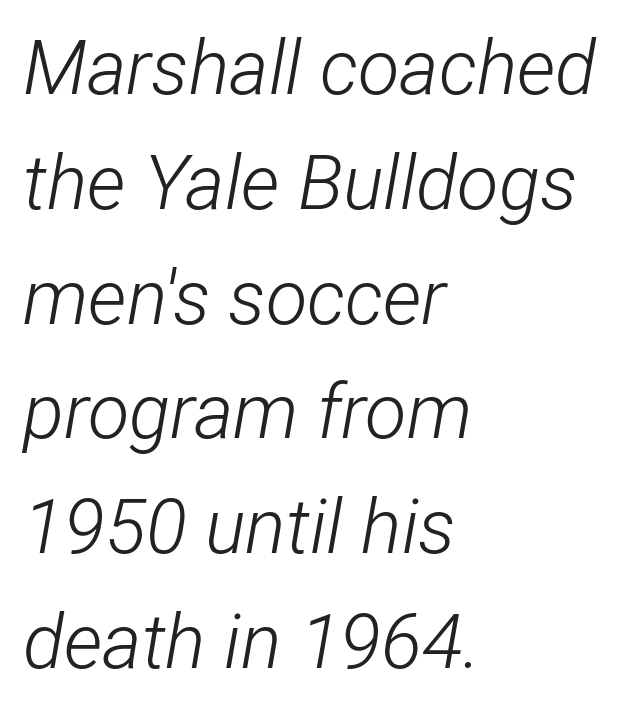
{"italic": "yes", "lean": "right", "slant_degrees": 12, "bold": "no", "weight": "light", "width": "condensed", "stroke_contrast": "low", "x_height": "medium", "monospaced": "no", "underline": "no", "align": "left", "line_spacing": "normal", "line_spacing_ratio": 1.51, "letter_spacing": "normal", "letter_spacing_em": 0.0, "glyph_px": 76}
